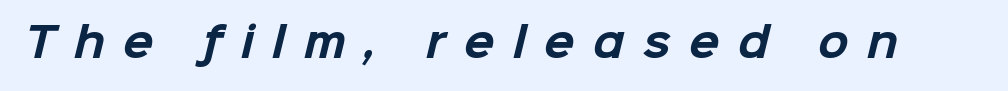
{"serif": "no", "bold": "yes", "weight": "bold", "width": "normal", "stroke_contrast": "low", "x_height": "medium", "monospaced": "no", "underline": "no", "letter_spacing": "wide", "letter_spacing_em": 0.46, "glyph_px": 40}
